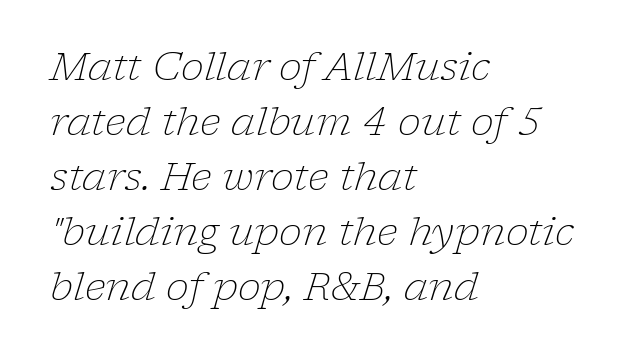
The image shows 39 px light serif type, italic (leaning right); set left-aligned, normal line spacing (1.41x), normal letter spacing, not underlined; low stroke contrast and a medium x-height.
